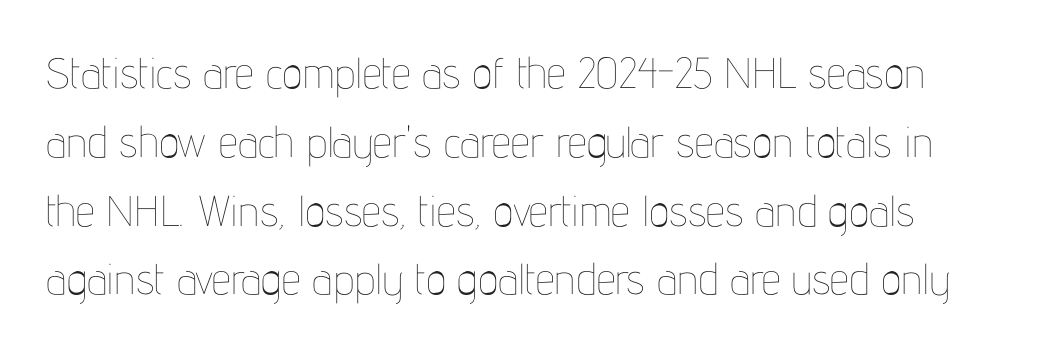
The image shows 43 px thin, condensed type, upright; set normal line spacing (1.6x), normal letter spacing, not underlined; low stroke contrast and a medium x-height.
